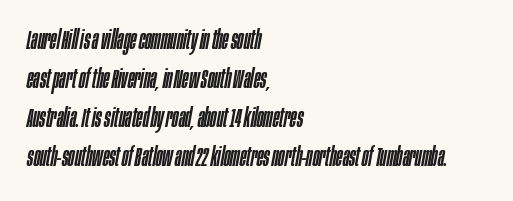
The image shows 27 px text type, italic (leaning right); set left-aligned, normal line spacing (1.45x), normal letter spacing, not underlined.
